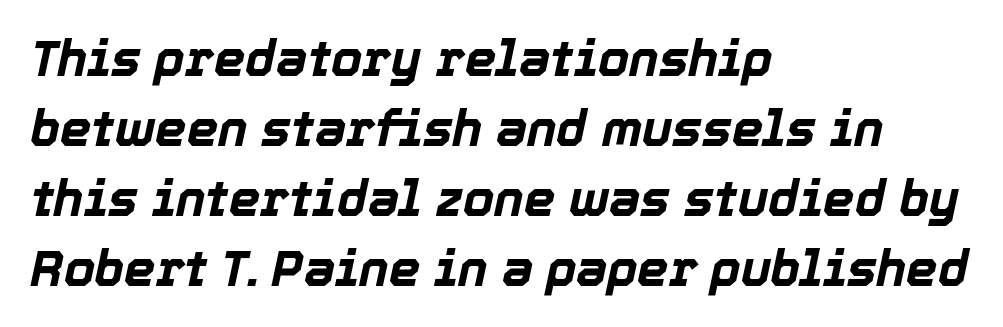
{"italic": "yes", "lean": "right", "slant_degrees": 12, "bold": "yes", "weight": "bold", "width": "normal", "x_height": "medium", "monospaced": "no", "underline": "no", "align": "left", "line_spacing": "normal", "line_spacing_ratio": 1.4, "letter_spacing": "normal", "letter_spacing_em": 0.0, "glyph_px": 50}
